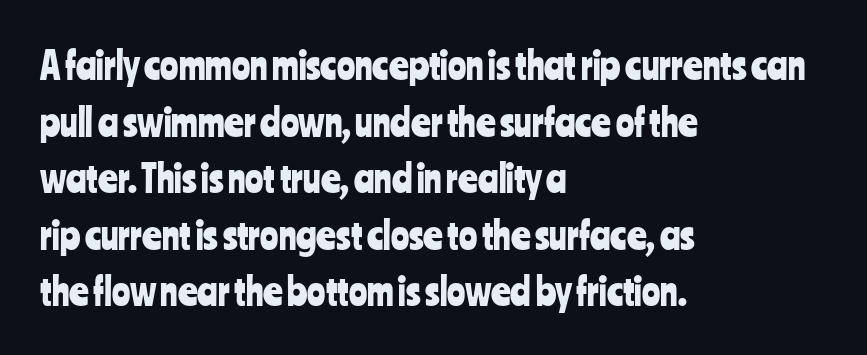
A typesetter would label this face a sans. The face used here is rendered with its standard letterfit. Line spacing here is normal. The rendering uses natural spacing where letterforms have individual widths. The specimen omits any rule beneath the text block's lines. Posture: straight, roman, zero tilt.
